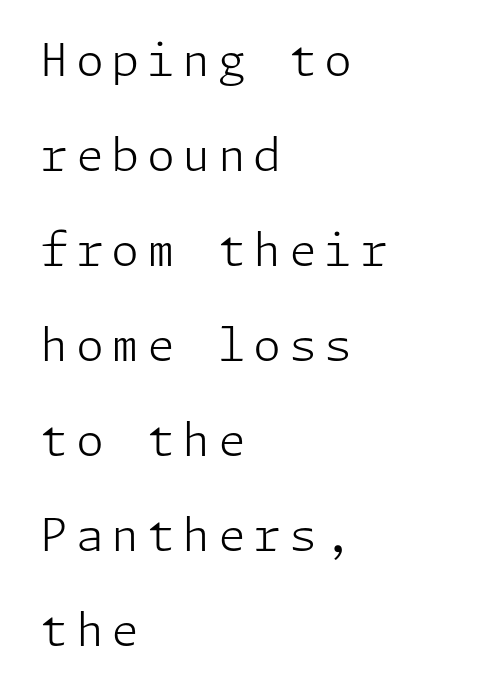
{"serif": "no", "italic": "no", "bold": "no", "weight": "light", "width": "normal", "stroke_contrast": "low", "x_height": "medium", "underline": "no", "align": "left", "line_spacing": "loose", "line_spacing_ratio": 2.11, "glyph_px": 45}
